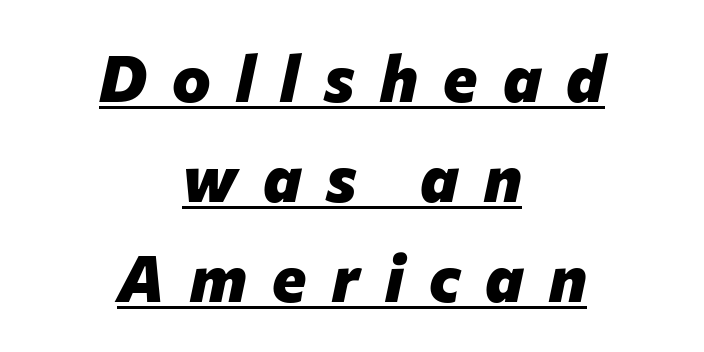
Q: Is the text bold? A: Yes.
Q: Is the text italic (slanted)? A: Yes, it leans right by about 12 degrees.
Q: Is the text underlined? A: Yes.
Q: How is the paragraph aligned? A: Centered.
Q: Is the spacing between letters normal or unusually wide? A: Unusually wide.
Q: Is the spacing between lines tight, normal or loose? A: Normal.
Q: Width (condensed, normal, or wide)? A: Normal.
Q: Stroke contrast? A: Low.
Q: x-height? A: Medium.
Q: Monospaced? A: No.
